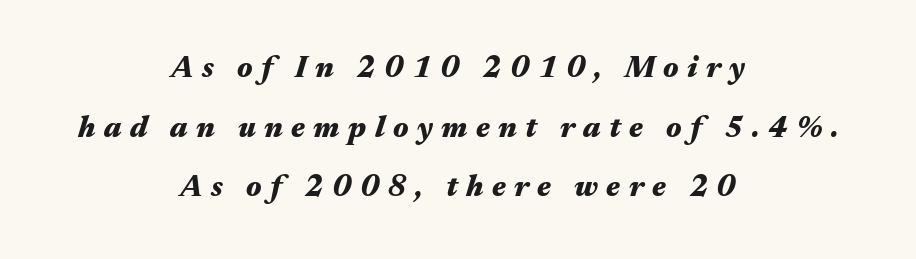
Whoever set this chose breathing room over compactness in the vertical rhythm. Underlining? Definitely not there. Students, note that the glyphs here are deliberately spaced far apart. Italic? Definitely — the glyphs are oblique. Note the varied advance widths — an 'i' is clearly narrower than an 'm'.
